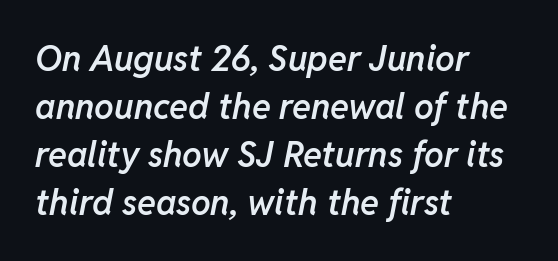
Q: Is the text bold? A: Semi-bold.
Q: Is the text italic (slanted)? A: Yes, it leans right by about 11 degrees.
Q: Is the text underlined? A: No.
Q: How is the paragraph aligned? A: Left-aligned.
Q: Is the spacing between letters normal or unusually wide? A: Normal.
Q: Is the spacing between lines tight, normal or loose? A: Normal.
Q: Width (condensed, normal, or wide)? A: Normal.
Q: Stroke contrast? A: Low.
Q: x-height? A: Medium.
Q: Monospaced? A: No.
